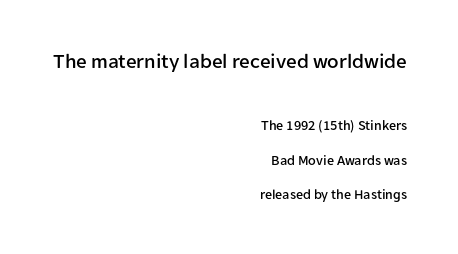
The image shows 21 px text type, upright; set right-aligned, loose line spacing (2.45x), normal letter spacing, not underlined; the first (top) block is 1.5x larger.
